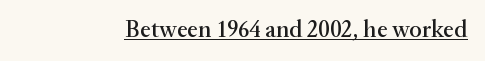
The image shows 24 px text type, upright; set normal letter spacing, underlined.
